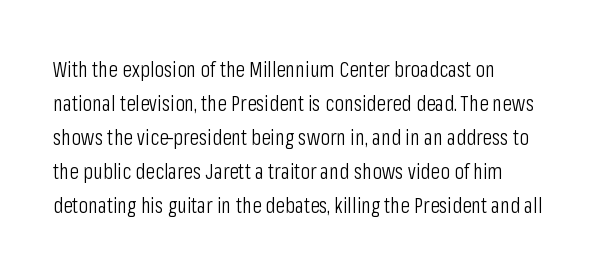
{"italic": "no", "bold": "no", "underline": "no", "align": "left", "line_spacing": "normal", "line_spacing_ratio": 1.54, "letter_spacing": "normal", "letter_spacing_em": 0.0, "glyph_px": 22}
